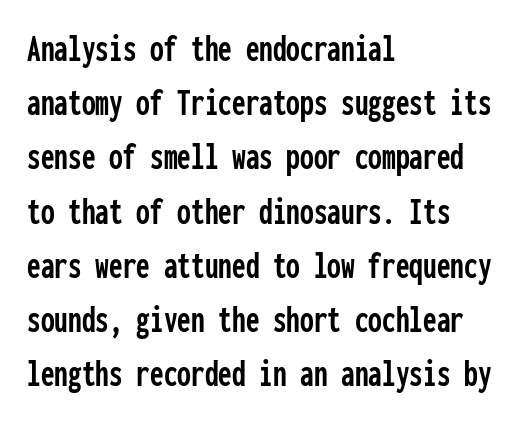
Q: Is the text italic (slanted)? A: No, it is upright.
Q: Is the typeface a serif or a sans-serif typeface? A: Sans-serif.
Q: Is the text underlined? A: No.
Q: How is the paragraph aligned? A: Left-aligned.
Q: Is the spacing between letters normal or unusually wide? A: Normal.
Q: Is the spacing between lines tight, normal or loose? A: Normal.
Q: Width (condensed, normal, or wide)? A: Condensed.
Q: Stroke contrast? A: Low.
Q: x-height? A: Medium.
Q: Monospaced? A: Yes.
